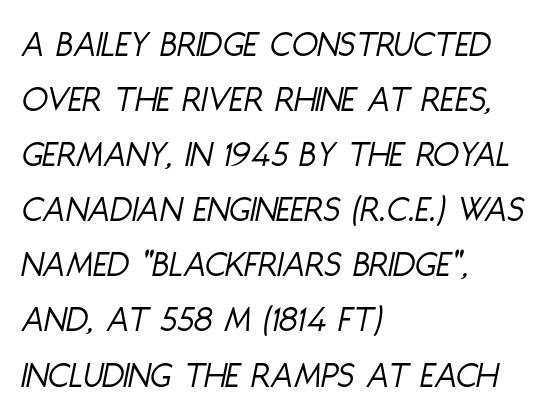
{"italic": "yes", "lean": "right", "slant_degrees": 11, "bold": "no", "weight": "light", "width": "condensed", "stroke_contrast": "low", "x_height": "large", "monospaced": "no", "underline": "no", "align": "left", "line_spacing": "normal", "line_spacing_ratio": 1.45, "letter_spacing": "normal", "letter_spacing_em": 0.0, "glyph_px": 38}
